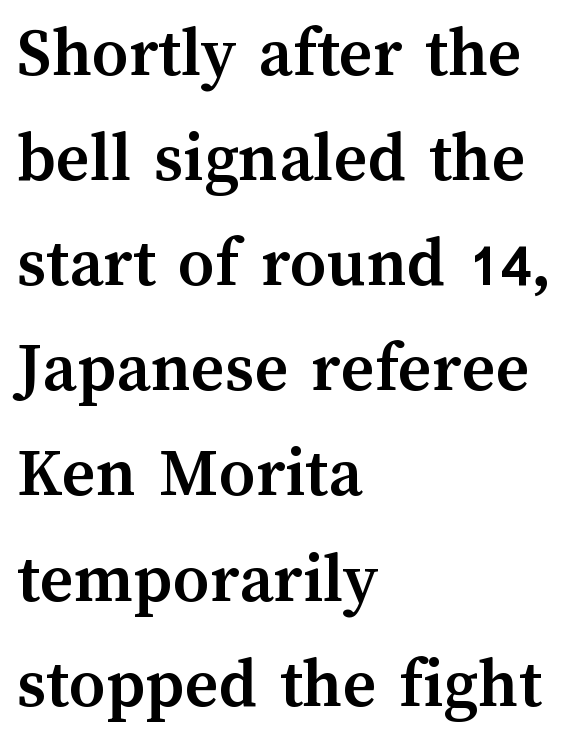
The image shows 72 px semibold type, upright; set left-aligned, normal line spacing (1.46x), normal letter spacing, not underlined; medium stroke contrast and a medium x-height.
